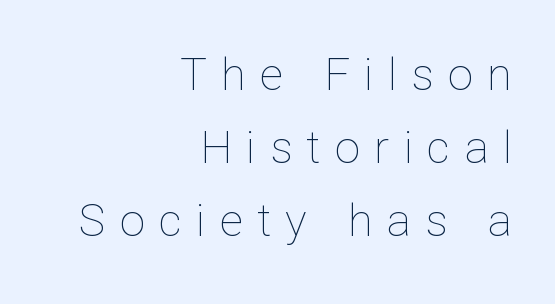
The specimen omits any rule beneath the text block's lines. Whoever set this chose a conventional vertical rhythm. The gaps between neighbouring characters are conspicuously large. The letters advance in unequal steps, a hallmark of proportional type.
